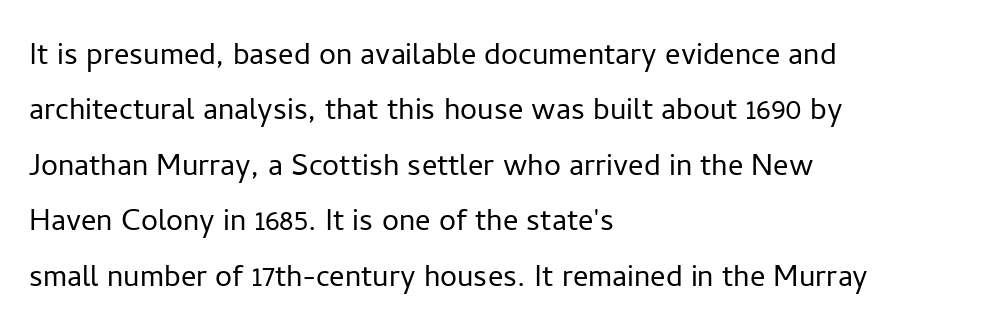
The image shows 38 px light sans-serif type, upright; set left-aligned, normal line spacing (1.46x), normal letter spacing, not underlined; low stroke contrast and a medium x-height.
